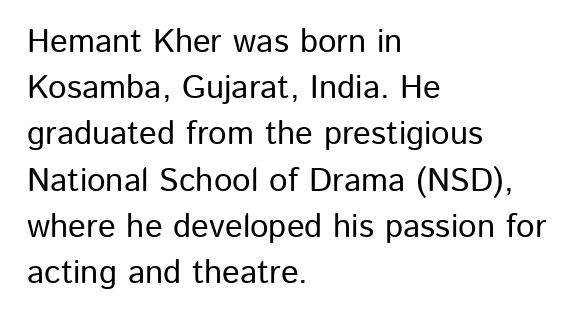
{"serif": "no", "italic": "no", "width": "normal", "stroke_contrast": "low", "x_height": "medium", "monospaced": "no", "underline": "no", "align": "left", "line_spacing": "normal", "line_spacing_ratio": 1.4, "letter_spacing": "normal", "letter_spacing_em": 0.0, "glyph_px": 33}
